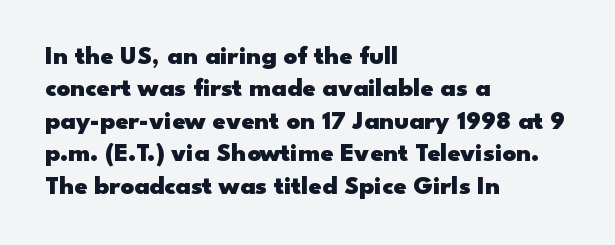
Q: Is the text bold? A: Yes.
Q: Is the text italic (slanted)? A: No, it is upright.
Q: Is the text underlined? A: No.
Q: How is the paragraph aligned? A: Left-aligned.
Q: Is the spacing between letters normal or unusually wide? A: Normal.
Q: Is the spacing between lines tight, normal or loose? A: Normal.
